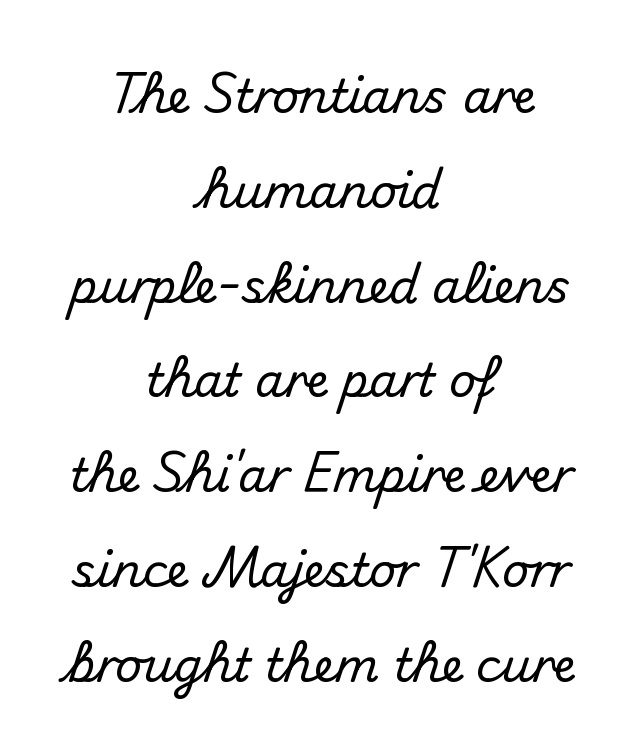
{"serif": "no", "width": "normal", "stroke_contrast": "medium", "x_height": "small", "monospaced": "no", "underline": "no", "align": "center", "line_spacing": "loose", "line_spacing_ratio": 2.06, "letter_spacing": "normal", "letter_spacing_em": 0.0, "glyph_px": 46}
